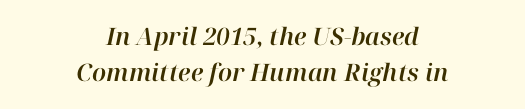
The glyphs look as if they've been sheared to an angle. Check under the words: just untouched page. This sample keeps an unexceptional amount of space between lines. Horizontally, the lines are justified to the midpoint only. The passage shown has conventional tracking throughout.
